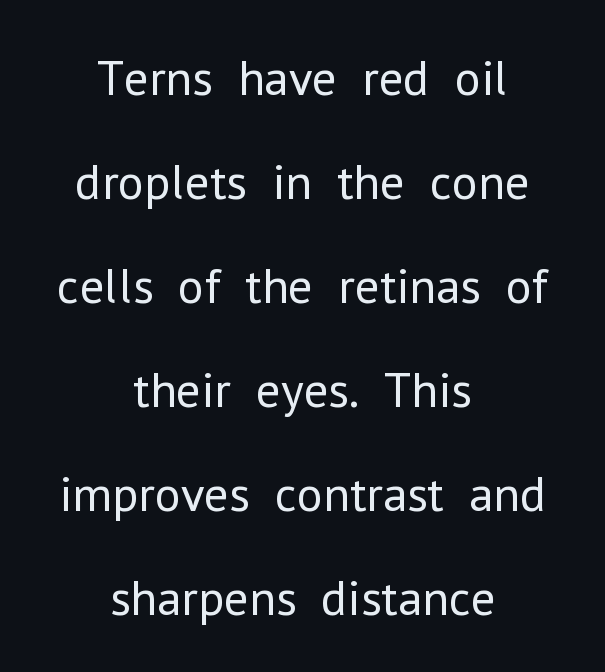
Horizontal bands of white between lines are thick stripes. The face used here is a sans, in the tradition of grotesques and geometrics. The setting favours the middle, as headings and verse often do. Check the space under the baseline: it is left empty. The specimen reads as upright at a glance.
